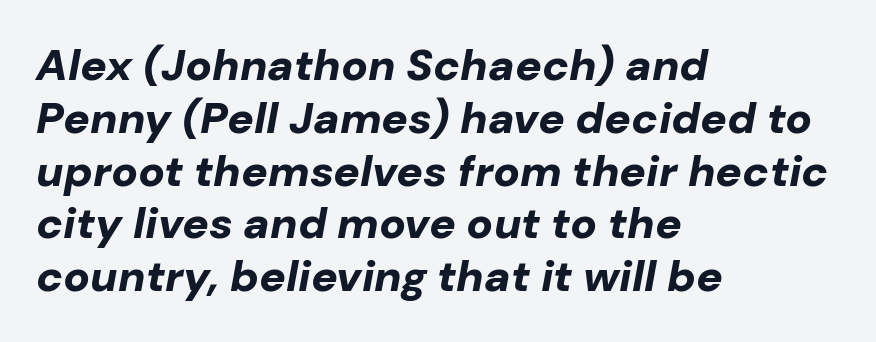
{"italic": "yes", "lean": "right", "slant_degrees": 10, "bold": "yes", "weight": "bold", "width": "normal", "stroke_contrast": "low", "x_height": "medium", "monospaced": "no", "underline": "no", "align": "left", "line_spacing_ratio": 1.2, "letter_spacing": "normal", "letter_spacing_em": 0.0, "glyph_px": 44}
